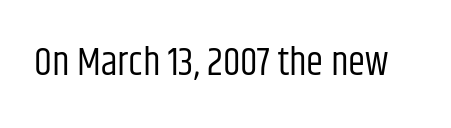
Q: Is the text bold? A: No.
Q: Is the text italic (slanted)? A: No, it is upright.
Q: Is the typeface a serif or a sans-serif typeface? A: Sans-serif.
Q: Is the text underlined? A: No.
Q: Is the spacing between letters normal or unusually wide? A: Normal.
Q: Width (condensed, normal, or wide)? A: Condensed.
Q: Stroke contrast? A: Low.
Q: x-height? A: Large.
Q: Monospaced? A: No.
